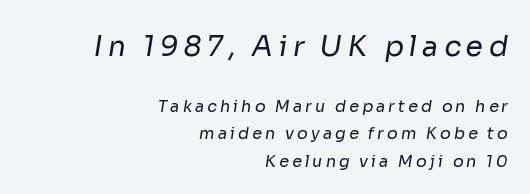
Q: Is the text bold? A: No.
Q: Is the typeface a serif or a sans-serif typeface? A: Sans-serif.
Q: Is the text underlined? A: No.
Q: How is the paragraph aligned? A: Right-aligned.
Q: Which block of text is set in a larger size, the first (top) or the second (bottom)? A: The first (top) one.
Q: Width (condensed, normal, or wide)? A: Normal.
Q: Stroke contrast? A: Low.
Q: x-height? A: Medium.
Q: Monospaced? A: No.
